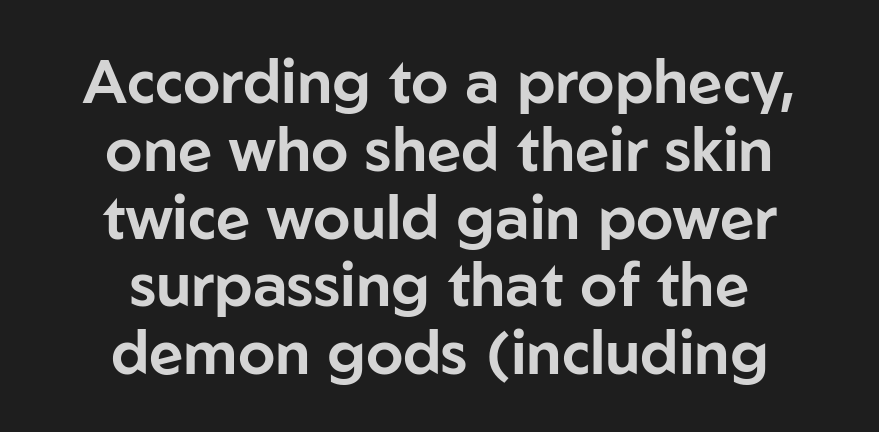
{"serif": "no", "italic": "no", "width": "normal", "stroke_contrast": "low", "x_height": "medium", "monospaced": "no", "underline": "no", "align": "center", "line_spacing": "tight", "line_spacing_ratio": 1.13, "letter_spacing": "normal", "letter_spacing_em": 0.0, "glyph_px": 60}
